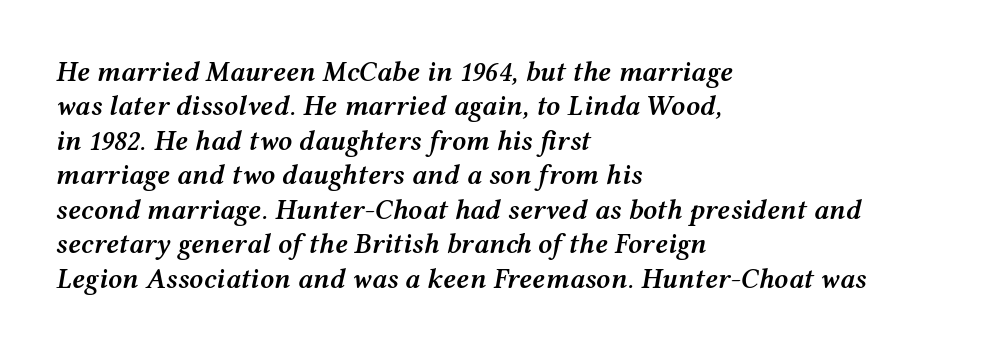
{"italic": "yes", "lean": "right", "slant_degrees": 12, "bold": "semi", "weight": "semibold", "width": "wide", "stroke_contrast": "medium", "x_height": "medium", "monospaced": "no", "underline": "no", "align": "left", "line_spacing_ratio": 1.23, "letter_spacing": "normal", "letter_spacing_em": 0.0, "glyph_px": 28}
